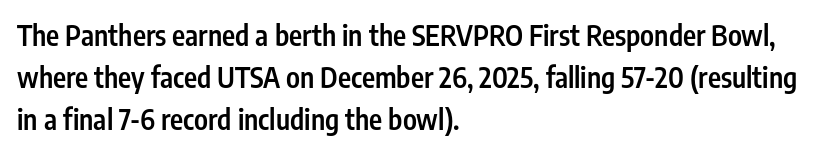
Q: Is the text bold? A: Semi-bold.
Q: Is the text italic (slanted)? A: No, it is upright.
Q: Is the typeface a serif or a sans-serif typeface? A: Sans-serif.
Q: Is the text underlined? A: No.
Q: How is the paragraph aligned? A: Left-aligned.
Q: Is the spacing between letters normal or unusually wide? A: Normal.
Q: Is the spacing between lines tight, normal or loose? A: Normal.
Q: Width (condensed, normal, or wide)? A: Condensed.
Q: Stroke contrast? A: Low.
Q: x-height? A: Medium.
Q: Monospaced? A: No.
